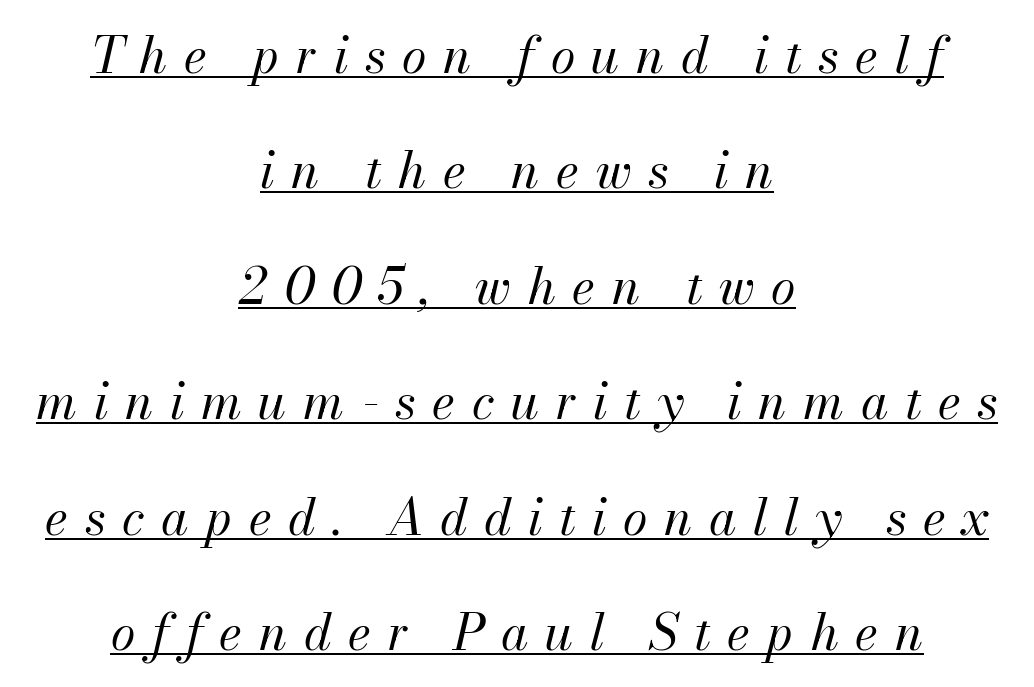
The image shows 50 px regular-weight type, italic (leaning right); set centered, loose line spacing (2.31x), unusually wide letter spacing (+0.33 em), underlined; medium stroke contrast and a small x-height.
